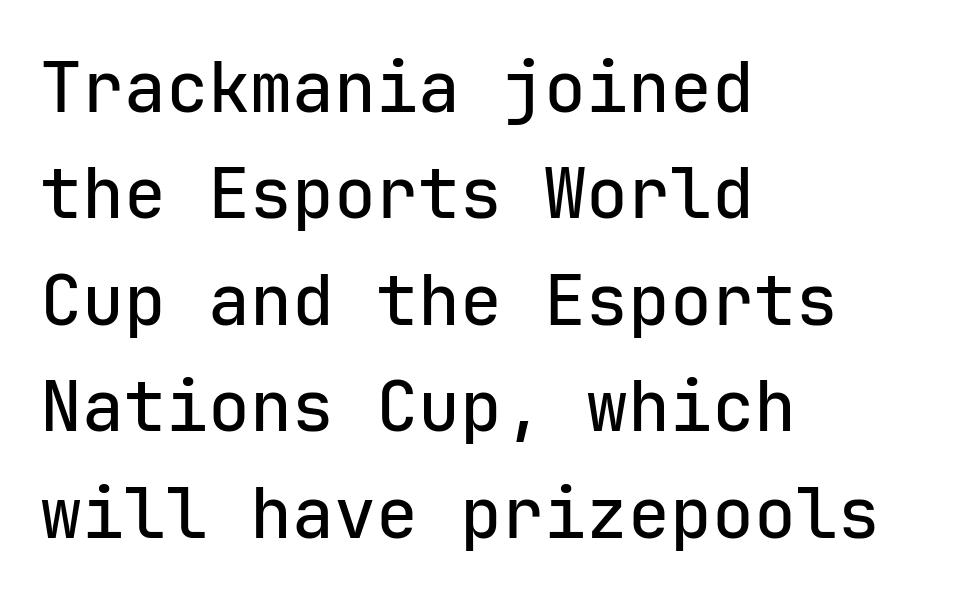
The image shows 70 px sans-serif type, upright, monospaced; set left-aligned, normal line spacing (1.52x), normal letter spacing, not underlined; low stroke contrast and a medium x-height.
